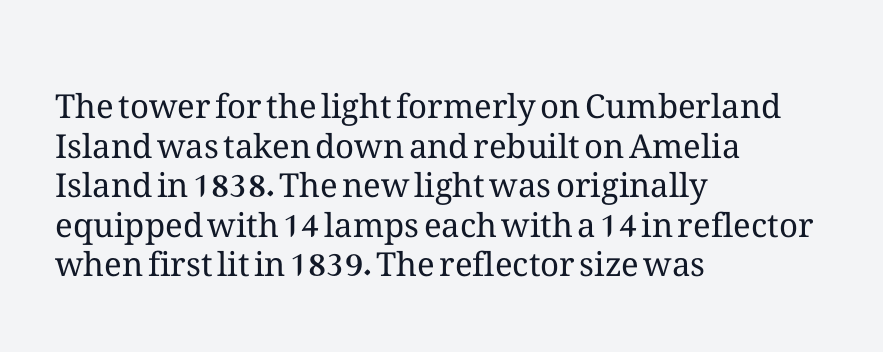
{"italic": "no", "bold": "no", "weight": "regular", "width": "normal", "stroke_contrast": "medium", "x_height": "medium", "monospaced": "no", "underline": "no", "align": "left", "line_spacing_ratio": 1.2, "letter_spacing": "normal", "letter_spacing_em": 0.0, "glyph_px": 33}
